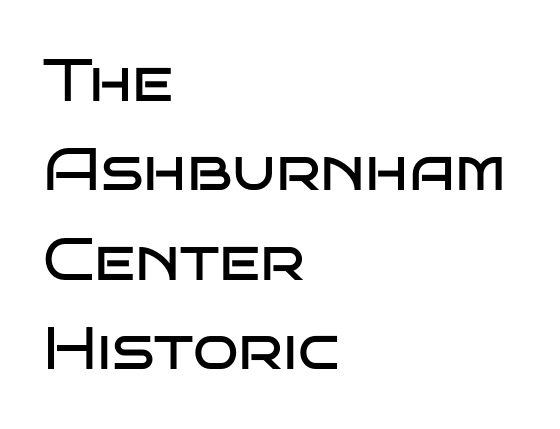
Caption: standard tracking, unaltered. Has an underline been added? It has not. The passage shown is typed in a proportional face where columns would drift. A roman cut, with each character standing at attention.
